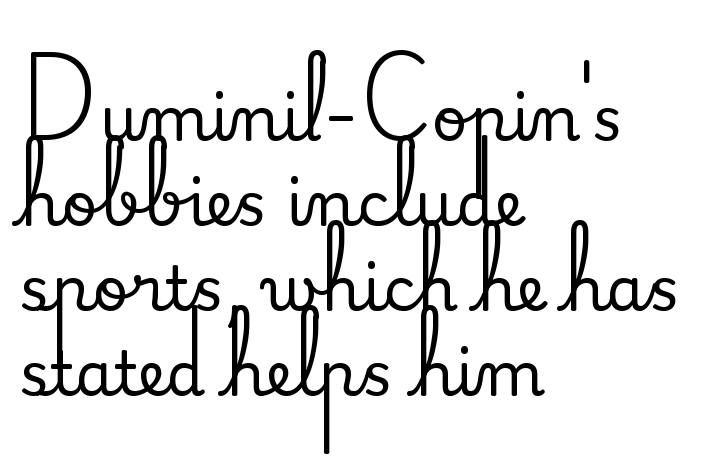
The image shows 62 px serif type, upright; set left-aligned, normal line spacing (1.37x), normal letter spacing, not underlined; medium stroke contrast and a small x-height.
